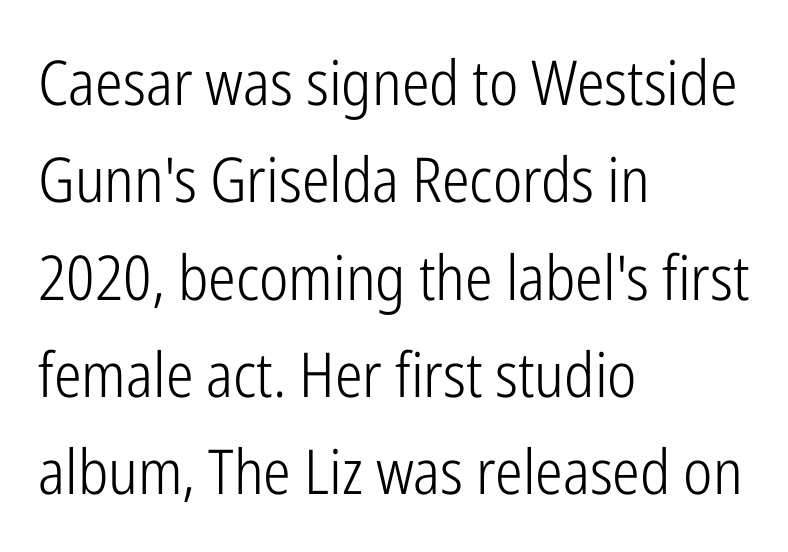
Does the lettering tilt? It doesn't — this is upright. Leading: standard. Each letter keeps its own natural width here, so spacing adapts to shape. No letter is thick-stroked: the sample isn't bold. Typographically, this falls in the sans-serif category. Anything drawn beneath the words? Only blank space.
